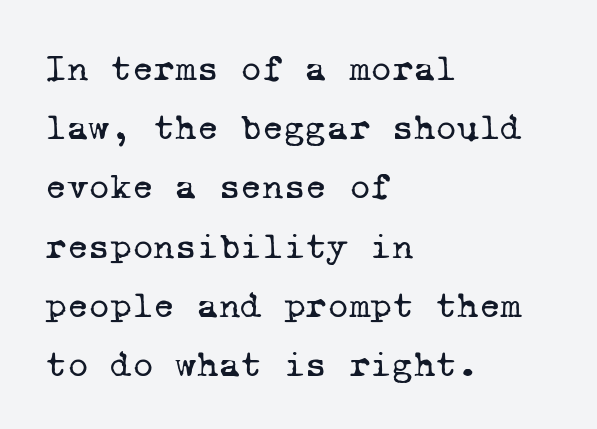
The image shows 37 px regular-weight serif type, monospaced; set left-aligned, normal line spacing (1.6x), normal letter spacing, not underlined; low stroke contrast and a medium x-height.
